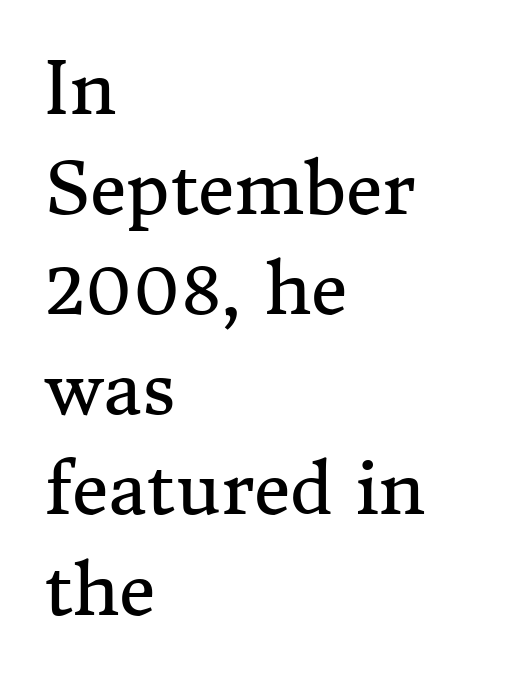
{"serif": "yes", "italic": "no", "bold": "no", "weight": "regular", "width": "normal", "stroke_contrast": "medium", "x_height": "medium", "monospaced": "no", "underline": "no", "align": "left", "line_spacing": "normal", "line_spacing_ratio": 1.41, "letter_spacing": "normal", "letter_spacing_em": 0.0, "glyph_px": 71}
